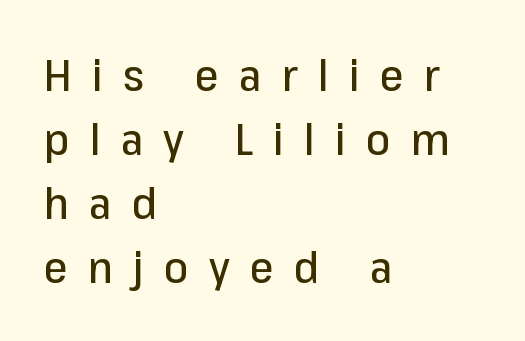
The image shows 43 px sans-serif type, upright; set left-aligned, normal line spacing (1.49x), unusually wide letter spacing (+0.47 em), not underlined; low stroke contrast and a medium x-height.
